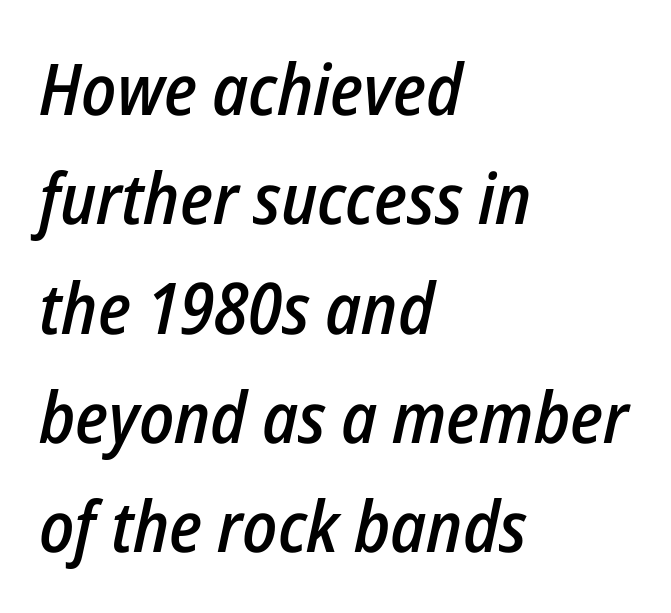
Each word holds together tightly as a unit, with standard inter-letter gaps. The space directly below the letters is spotless. Horizontal alignment here is leftward, the default for most running prose. The glyphs look as if they've been sheared to an angle. The leading is moderate, giving the passage an even texture. These lines are rendered in a variable-pitch font.
